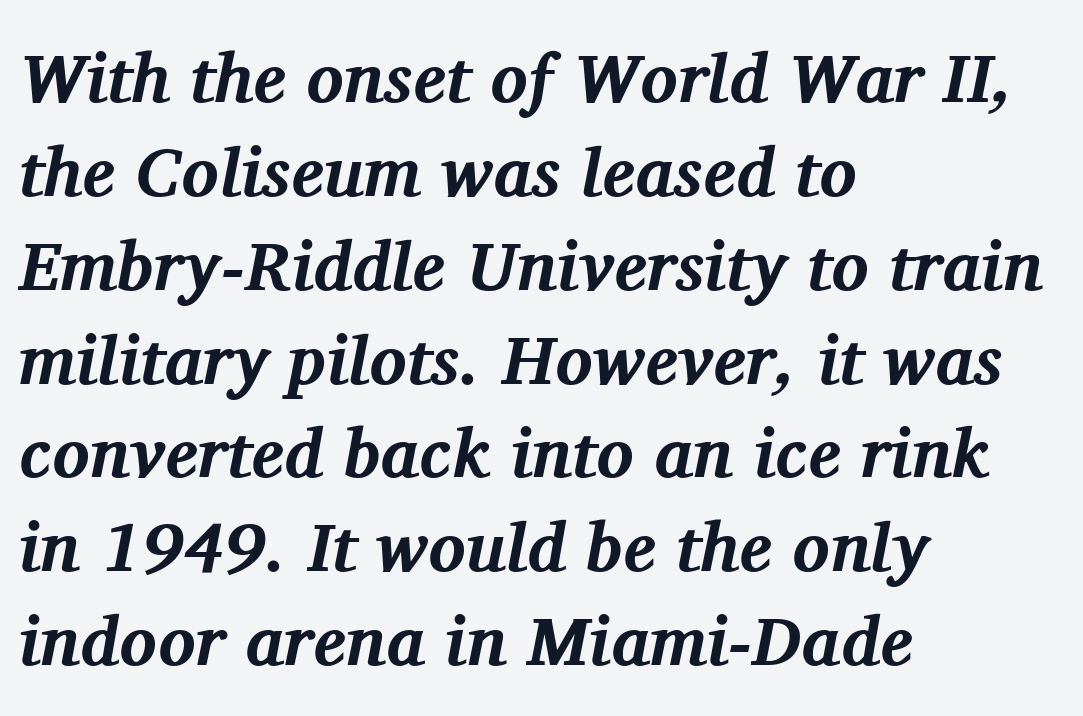
Q: Is the text bold? A: Yes.
Q: Is the text italic (slanted)? A: Yes, it leans right by about 11 degrees.
Q: Is the typeface a serif or a sans-serif typeface? A: Serif.
Q: Is the text underlined? A: No.
Q: How is the paragraph aligned? A: Left-aligned.
Q: Is the spacing between letters normal or unusually wide? A: Normal.
Q: Is the spacing between lines tight, normal or loose? A: Normal.
Q: Width (condensed, normal, or wide)? A: Normal.
Q: Stroke contrast? A: Medium.
Q: x-height? A: Medium.
Q: Monospaced? A: No.
